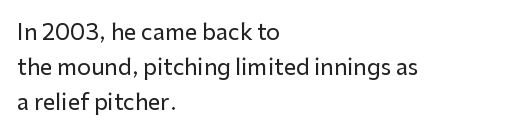
The image shows 22 px text type, upright; set left-aligned, normal line spacing (1.59x), normal letter spacing, not underlined.
